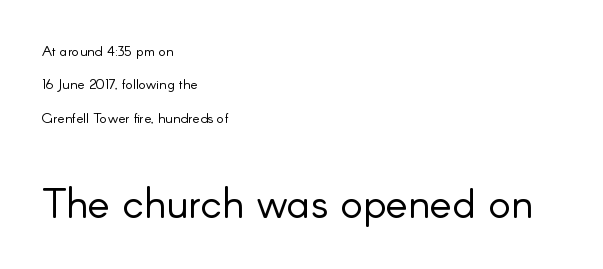
Q: Is the text bold? A: No.
Q: Is the text italic (slanted)? A: No, it is upright.
Q: Is the typeface a serif or a sans-serif typeface? A: Sans-serif.
Q: Is the text underlined? A: No.
Q: How is the paragraph aligned? A: Left-aligned.
Q: Is the spacing between letters normal or unusually wide? A: Normal.
Q: Is the spacing between lines tight, normal or loose? A: Loose.
Q: Which block of text is set in a larger size, the first (top) or the second (bottom)? A: The second (bottom) one.
Q: Width (condensed, normal, or wide)? A: Normal.
Q: Stroke contrast? A: Low.
Q: x-height? A: Small.
Q: Monospaced? A: No.
